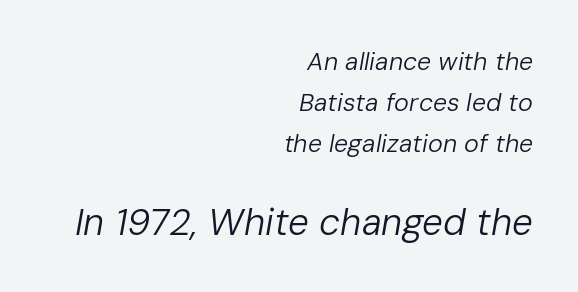
Look at the glyph heights: the lower group is clearly the bigger setting. Check under the words: just untouched page. Each word holds together tightly as a unit, with standard inter-letter gaps. Teacher's note: observe the even right margin — that is flush-right alignment. The line-height multiplier appears to be the usual default.
